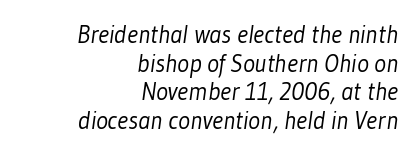
Q: Is the text bold? A: No.
Q: Is the text underlined? A: No.
Q: How is the paragraph aligned? A: Right-aligned.
Q: Is the spacing between letters normal or unusually wide? A: Normal.
Q: Is the spacing between lines tight, normal or loose? A: Tight.
